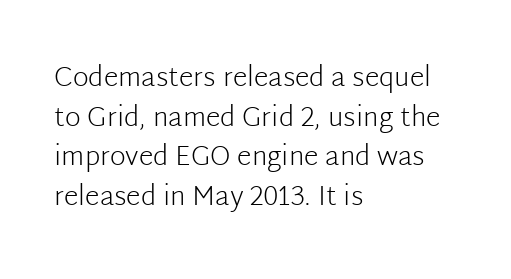
{"italic": "no", "bold": "no", "underline": "no", "align": "left", "line_spacing": "normal", "line_spacing_ratio": 1.47, "letter_spacing": "normal", "letter_spacing_em": 0.0, "glyph_px": 27}
